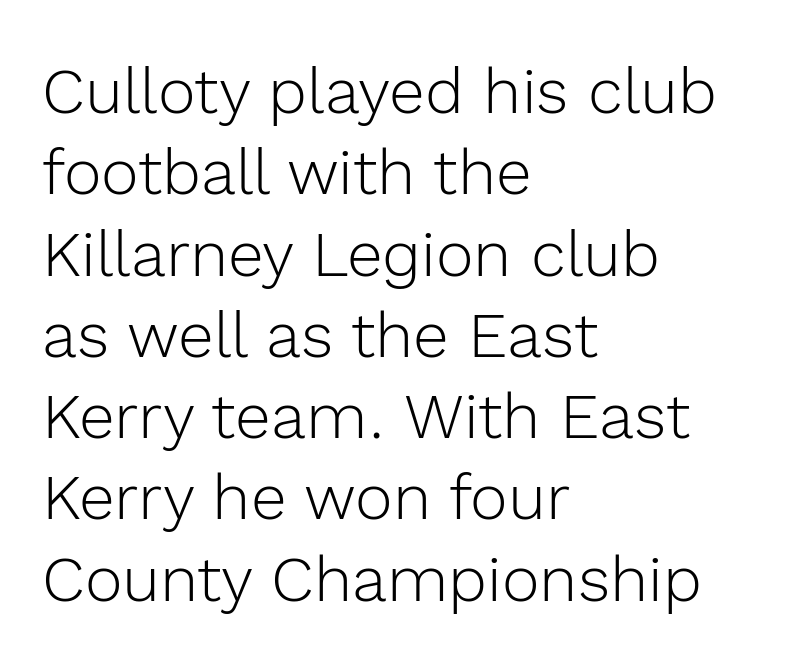
{"serif": "no", "italic": "no", "bold": "no", "weight": "light", "width": "normal", "x_height": "medium", "monospaced": "no", "underline": "no", "align": "left", "line_spacing": "normal", "line_spacing_ratio": 1.27, "letter_spacing": "normal", "letter_spacing_em": 0.0, "glyph_px": 64}
